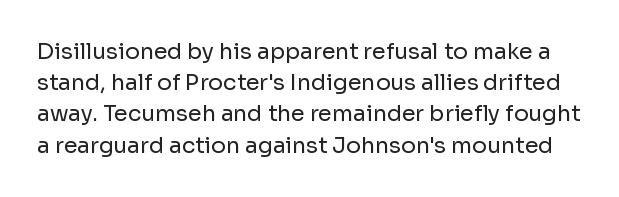
The image shows 22 px text type, upright; set normal line spacing (1.42x), normal letter spacing, not underlined.
